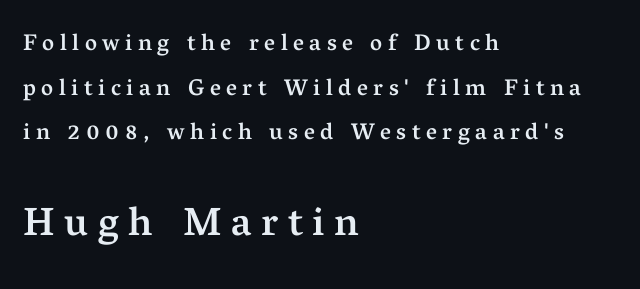
{"serif": "yes", "italic": "no", "bold": "semi", "weight": "semibold", "width": "normal", "stroke_contrast": "medium", "x_height": "medium", "monospaced": "no", "underline": "no", "align": "left", "line_spacing": "loose", "line_spacing_ratio": 1.94, "letter_spacing": "wide", "letter_spacing_em": 0.24, "larger_block": "second", "size_ratio": 1.74, "glyph_px": 40}
